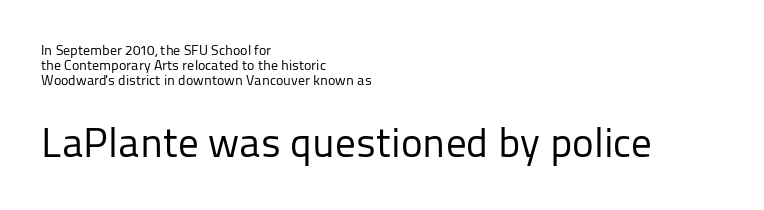
Q: Is the text bold? A: No.
Q: Is the text italic (slanted)? A: No, it is upright.
Q: Is the typeface a serif or a sans-serif typeface? A: Sans-serif.
Q: Is the text underlined? A: No.
Q: How is the paragraph aligned? A: Left-aligned.
Q: Is the spacing between letters normal or unusually wide? A: Normal.
Q: Is the spacing between lines tight, normal or loose? A: Tight.
Q: Which block of text is set in a larger size, the first (top) or the second (bottom)? A: The second (bottom) one.
Q: Width (condensed, normal, or wide)? A: Normal.
Q: Stroke contrast? A: Low.
Q: x-height? A: Medium.
Q: Monospaced? A: No.
